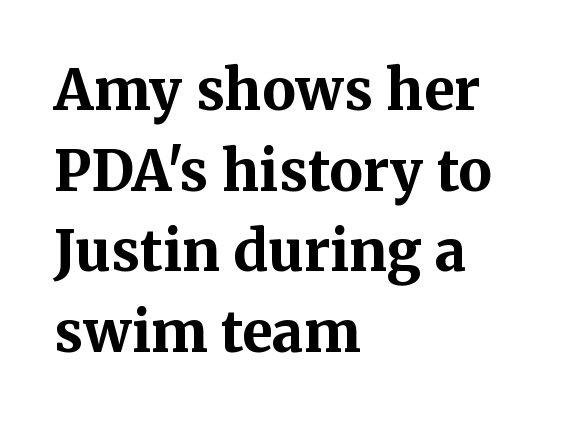
Which margin do the lines hug? The left one — the right edge is uneven. This is roman type, the default non-slanted kind. Here the designer chose a conventional face with non-uniform glyph widths. Beneath every word, the page is bare.
